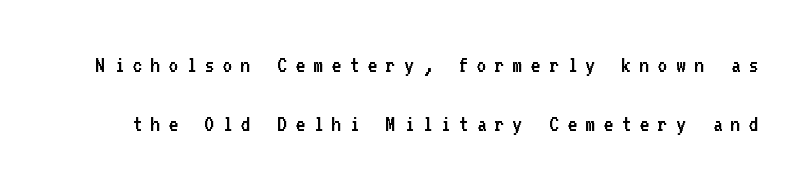
Leading: increased. Glyph-to-glyph distance is far greater than everyday printed text. The characters are drawn with everyday or finer stroke widths. The baseline area is clear. The letters stand straight up with perfectly vertical stems.
